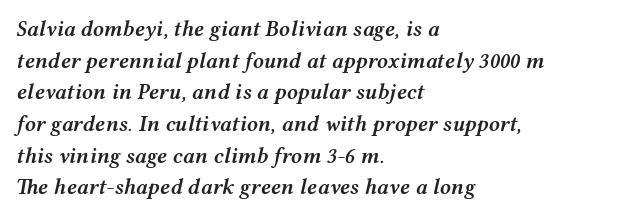
Quick note: interline space is typical. A classic flush-left, rag-right setting is used for this passage. Between one letter and the next there's only the usual sliver of space. Rendered with sloped, italic letterforms. No word sits above an underline.
